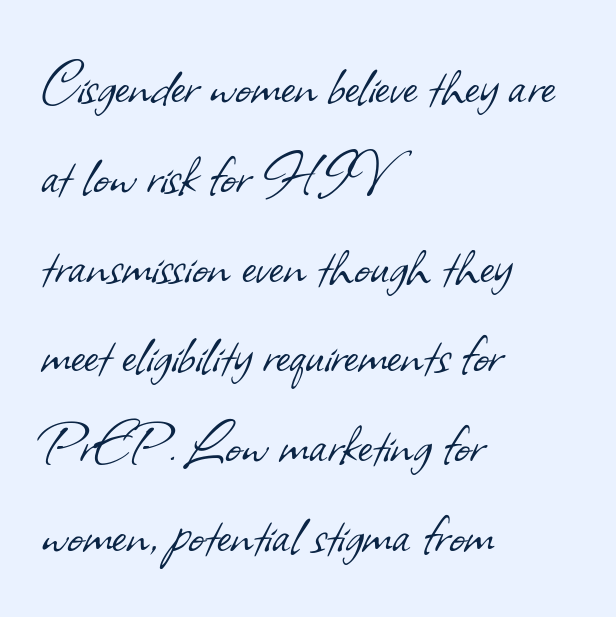
The image shows 67 px light sans-serif type; set left-aligned, normal line spacing (1.34x), normal letter spacing, not underlined; low stroke contrast and a small x-height.
